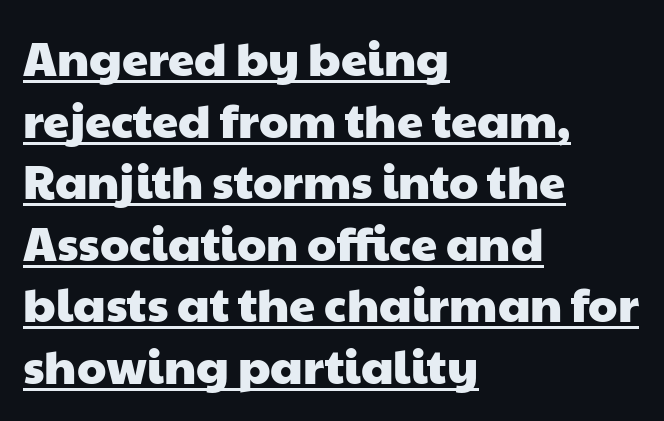
The image shows 47 px wide sans-serif type; set left-aligned, normal line spacing (1.31x), normal letter spacing, underlined; low stroke contrast and a medium x-height.
